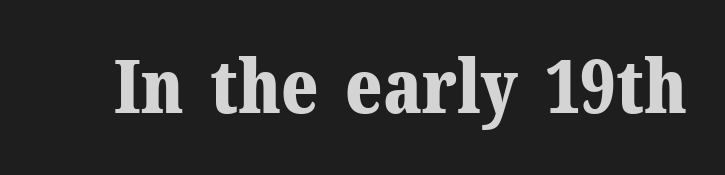
Q: Is the text bold? A: Yes.
Q: Is the text italic (slanted)? A: No, it is upright.
Q: Is the typeface a serif or a sans-serif typeface? A: Serif.
Q: Is the text underlined? A: No.
Q: Is the spacing between letters normal or unusually wide? A: Normal.
Q: Width (condensed, normal, or wide)? A: Normal.
Q: Stroke contrast? A: Medium.
Q: x-height? A: Medium.
Q: Monospaced? A: No.
